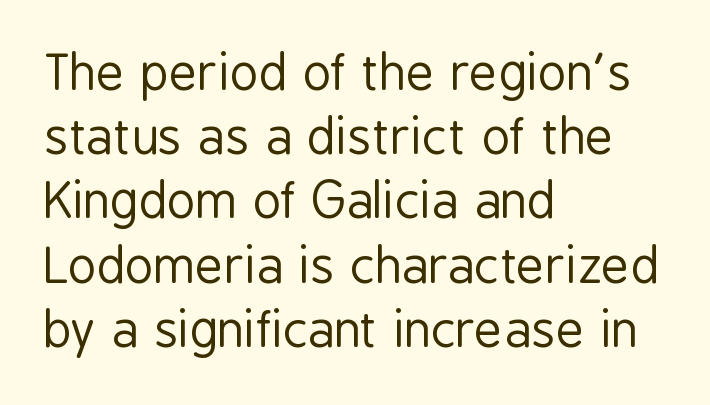
The image shows 49 px regular-weight, condensed sans-serif type, upright; set left-aligned, normal line spacing (1.31x), normal letter spacing, not underlined; low stroke contrast and a medium x-height.
